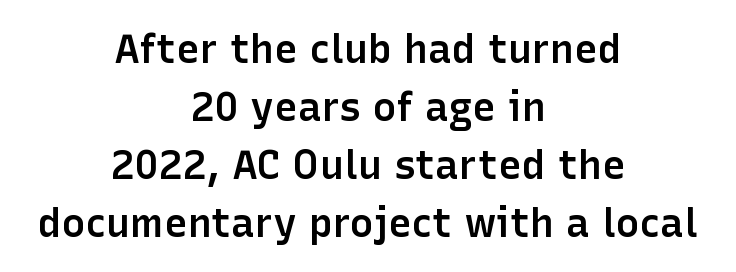
Caption: multi-line text, centered on the measure. The lines sit at an ordinary, default distance from one another. Each letter keeps its own natural width here, so spacing adapts to shape. Letterform terminals end flat and unadorned throughout the passage.
